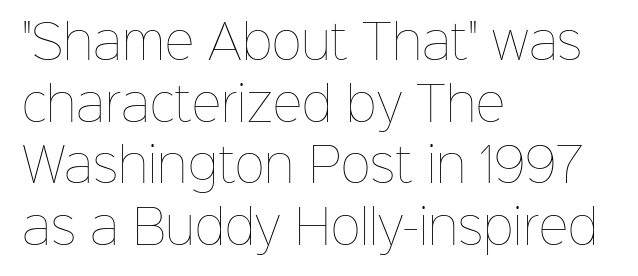
Q: Is the text bold? A: No.
Q: Is the text italic (slanted)? A: No, it is upright.
Q: Is the text underlined? A: No.
Q: How is the paragraph aligned? A: Left-aligned.
Q: Is the spacing between letters normal or unusually wide? A: Normal.
Q: Is the spacing between lines tight, normal or loose? A: Normal.
Q: Width (condensed, normal, or wide)? A: Normal.
Q: Stroke contrast? A: Low.
Q: x-height? A: Medium.
Q: Monospaced? A: No.
